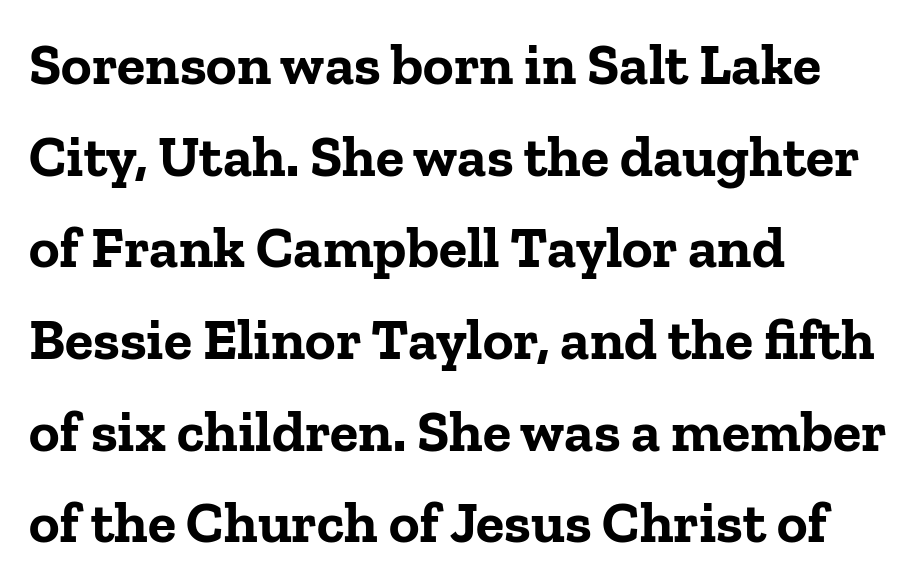
Q: Is the text bold? A: Yes.
Q: Is the text italic (slanted)? A: No, it is upright.
Q: Is the typeface a serif or a sans-serif typeface? A: Serif.
Q: Is the text underlined? A: No.
Q: How is the paragraph aligned? A: Left-aligned.
Q: Is the spacing between letters normal or unusually wide? A: Normal.
Q: Is the spacing between lines tight, normal or loose? A: Normal.
Q: Width (condensed, normal, or wide)? A: Normal.
Q: Stroke contrast? A: Low.
Q: x-height? A: Medium.
Q: Monospaced? A: No.
